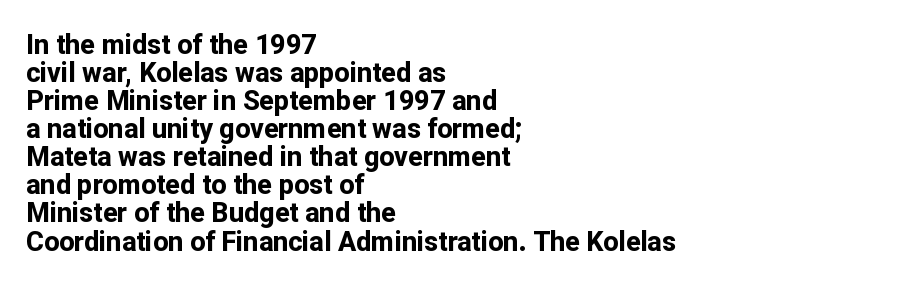
{"italic": "no", "bold": "yes", "underline": "no", "align": "left", "line_spacing": "tight", "line_spacing_ratio": 1.04, "letter_spacing": "normal", "letter_spacing_em": 0.0, "glyph_px": 27}
